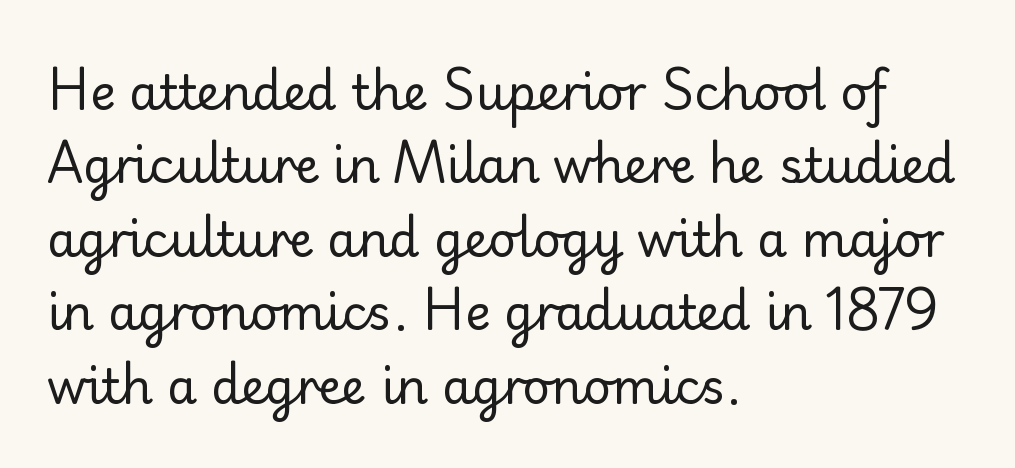
Q: Is the text bold? A: No.
Q: Is the text italic (slanted)? A: No, it is upright.
Q: Is the typeface a serif or a sans-serif typeface? A: Sans-serif.
Q: Is the text underlined? A: No.
Q: How is the paragraph aligned? A: Left-aligned.
Q: Is the spacing between letters normal or unusually wide? A: Normal.
Q: Is the spacing between lines tight, normal or loose? A: Normal.
Q: Width (condensed, normal, or wide)? A: Normal.
Q: Stroke contrast? A: Low.
Q: x-height? A: Small.
Q: Monospaced? A: No.
